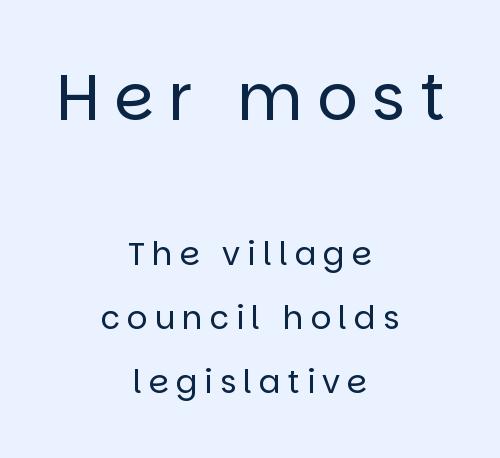
The image shows 64 px regular-weight sans-serif type, upright; set centered, loose line spacing (2.0x), unusually wide letter spacing (+0.22 em), not underlined; the first (top) block is 2.0x larger; low stroke contrast and a large x-height.
